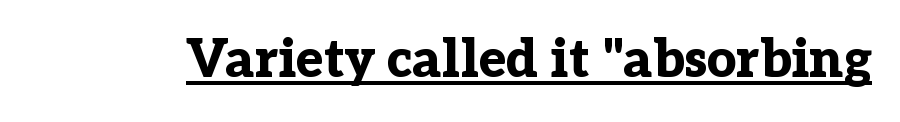
Q: Is the text bold? A: Yes.
Q: Is the text italic (slanted)? A: No, it is upright.
Q: Is the typeface a serif or a sans-serif typeface? A: Serif.
Q: Is the text underlined? A: Yes.
Q: Is the spacing between letters normal or unusually wide? A: Normal.
Q: Width (condensed, normal, or wide)? A: Normal.
Q: Stroke contrast? A: Low.
Q: x-height? A: Medium.
Q: Monospaced? A: No.
